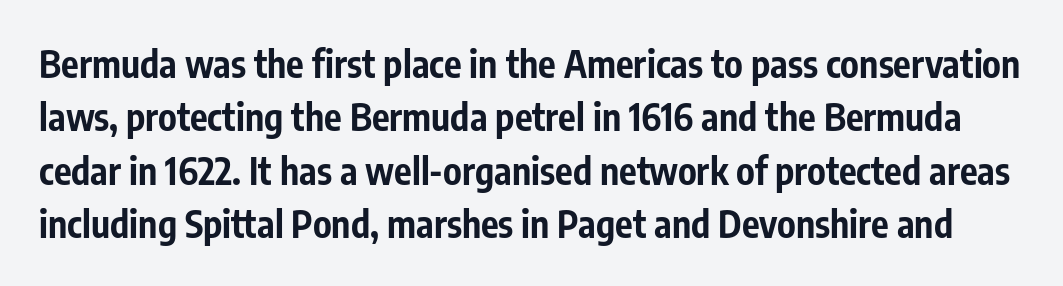
Q: Is the text bold? A: Yes.
Q: Is the text italic (slanted)? A: No, it is upright.
Q: Is the typeface a serif or a sans-serif typeface? A: Sans-serif.
Q: Is the text underlined? A: No.
Q: Is the spacing between letters normal or unusually wide? A: Normal.
Q: Is the spacing between lines tight, normal or loose? A: Normal.
Q: Width (condensed, normal, or wide)? A: Condensed.
Q: Stroke contrast? A: Low.
Q: x-height? A: Medium.
Q: Monospaced? A: No.
